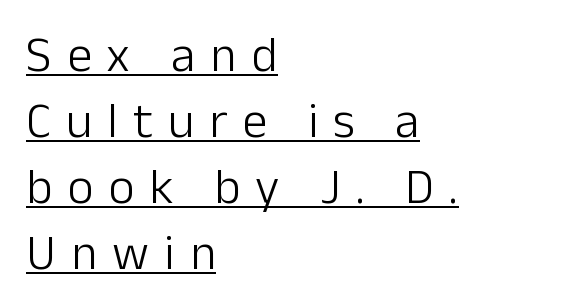
Q: Is the text bold? A: No.
Q: Is the text italic (slanted)? A: No, it is upright.
Q: Is the typeface a serif or a sans-serif typeface? A: Sans-serif.
Q: Is the text underlined? A: Yes.
Q: How is the paragraph aligned? A: Left-aligned.
Q: Is the spacing between letters normal or unusually wide? A: Unusually wide.
Q: Is the spacing between lines tight, normal or loose? A: Normal.
Q: Width (condensed, normal, or wide)? A: Normal.
Q: Stroke contrast? A: Low.
Q: x-height? A: Medium.
Q: Monospaced? A: No.
